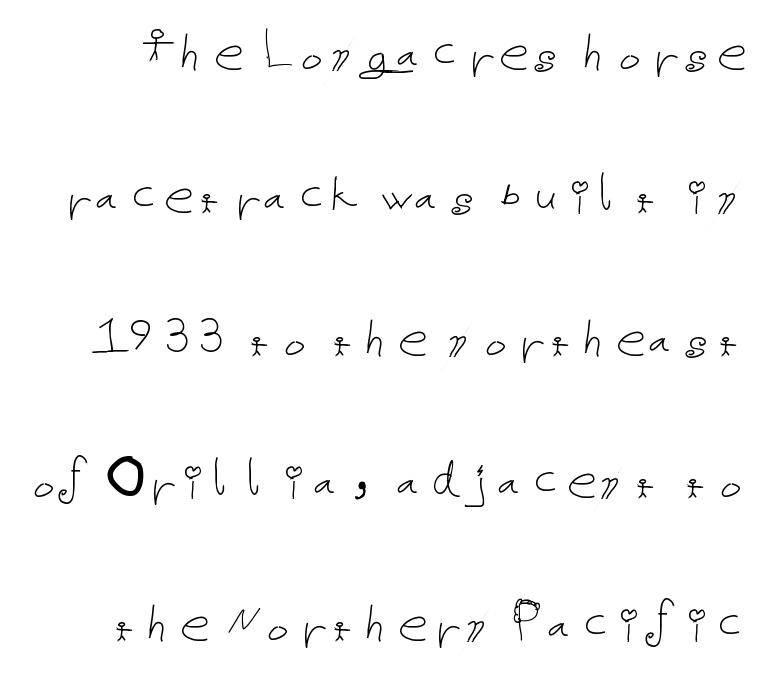
Quick note: underline off. Designer's note — italics off, roman on. The characters are drawn with everyday or finer stroke widths. Tracking here is standard; glyphs follow each other at the usual distance.
